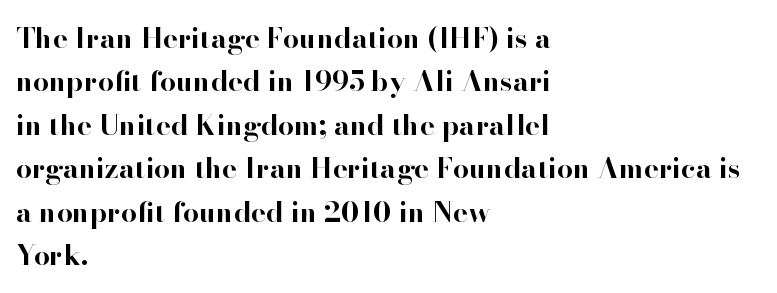
Q: Is the text bold? A: Yes.
Q: Is the text italic (slanted)? A: No, it is upright.
Q: Is the typeface a serif or a sans-serif typeface? A: Serif.
Q: Is the text underlined? A: No.
Q: How is the paragraph aligned? A: Left-aligned.
Q: Is the spacing between letters normal or unusually wide? A: Normal.
Q: Is the spacing between lines tight, normal or loose? A: Normal.
Q: Width (condensed, normal, or wide)? A: Normal.
Q: Stroke contrast? A: High.
Q: x-height? A: Small.
Q: Monospaced? A: No.
